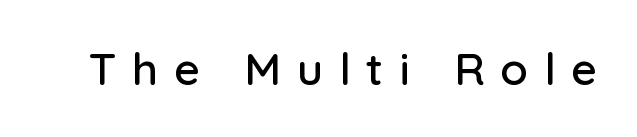
{"serif": "no", "italic": "no", "width": "normal", "stroke_contrast": "low", "x_height": "medium", "monospaced": "no", "underline": "no", "letter_spacing": "wide", "letter_spacing_em": 0.35, "glyph_px": 45}
